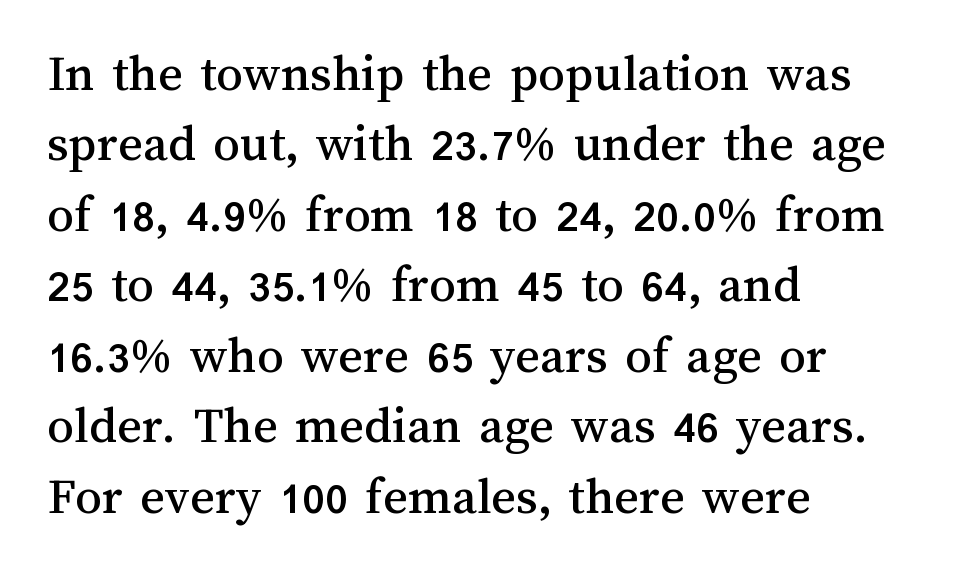
Q: Is the text italic (slanted)? A: No, it is upright.
Q: Is the text underlined? A: No.
Q: How is the paragraph aligned? A: Left-aligned.
Q: Is the spacing between letters normal or unusually wide? A: Normal.
Q: Is the spacing between lines tight, normal or loose? A: Normal.
Q: Width (condensed, normal, or wide)? A: Normal.
Q: Stroke contrast? A: Medium.
Q: x-height? A: Medium.
Q: Monospaced? A: No.
